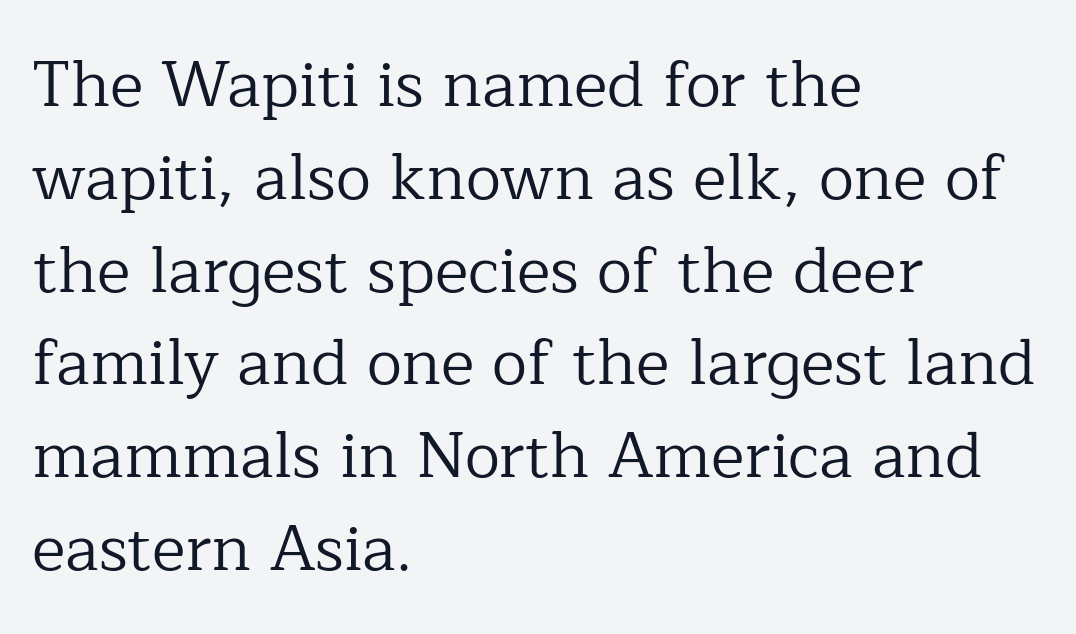
{"serif": "yes", "italic": "no", "bold": "no", "weight": "regular", "width": "normal", "stroke_contrast": "low", "x_height": "medium", "monospaced": "no", "underline": "no", "align": "left", "line_spacing": "normal", "line_spacing_ratio": 1.45, "letter_spacing": "normal", "letter_spacing_em": 0.0, "glyph_px": 64}
